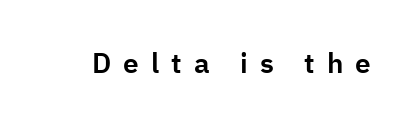
Q: Is the text italic (slanted)? A: No, it is upright.
Q: Is the typeface a serif or a sans-serif typeface? A: Sans-serif.
Q: Is the text underlined? A: No.
Q: Is the spacing between letters normal or unusually wide? A: Unusually wide.
Q: Width (condensed, normal, or wide)? A: Normal.
Q: Stroke contrast? A: Low.
Q: x-height? A: Medium.
Q: Monospaced? A: No.
